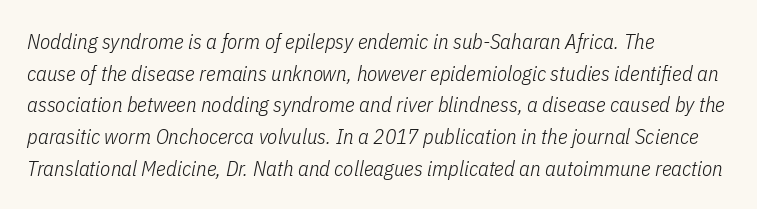
The image shows 21 px text type, italic (leaning right); set left-aligned, normal line spacing (1.51x), normal letter spacing, not underlined.
